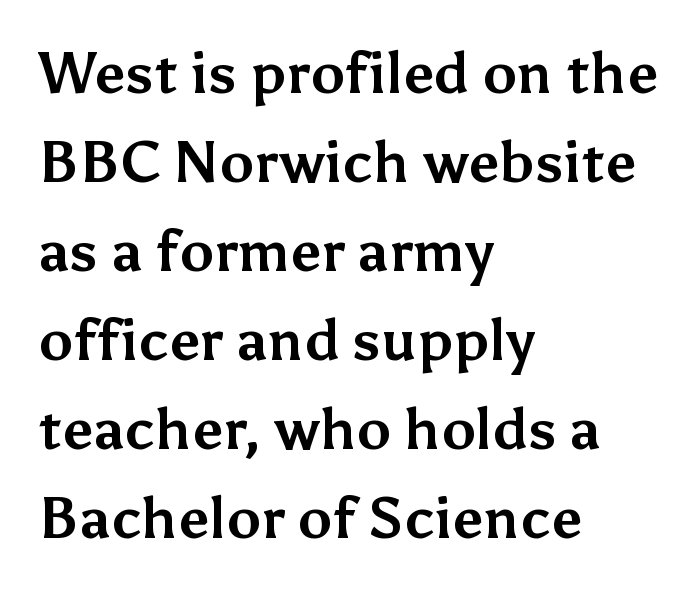
The image shows 57 px bold sans-serif type, upright; set left-aligned, normal line spacing (1.56x), normal letter spacing, not underlined; medium stroke contrast and a medium x-height.
